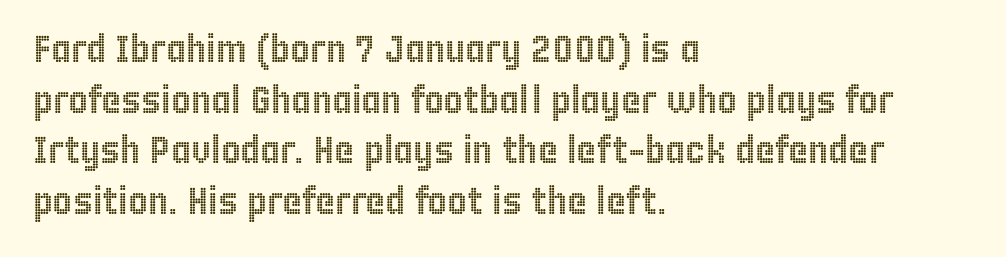
{"italic": "no", "width": "condensed", "x_height": "large", "monospaced": "no", "underline": "no", "align": "left", "line_spacing": "normal", "line_spacing_ratio": 1.33, "letter_spacing": "normal", "letter_spacing_em": 0.0, "glyph_px": 38}
